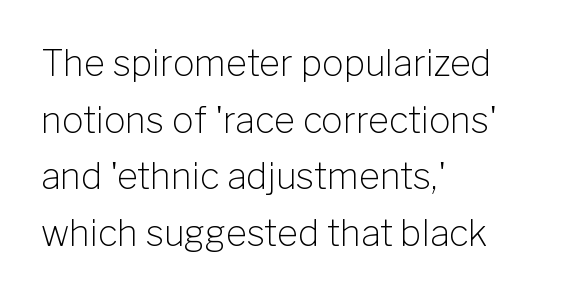
{"serif": "no", "italic": "no", "bold": "no", "weight": "light", "width": "normal", "stroke_contrast": "low", "x_height": "medium", "monospaced": "no", "underline": "no", "align": "left", "line_spacing": "normal", "line_spacing_ratio": 1.57, "letter_spacing": "normal", "letter_spacing_em": 0.0, "glyph_px": 36}
